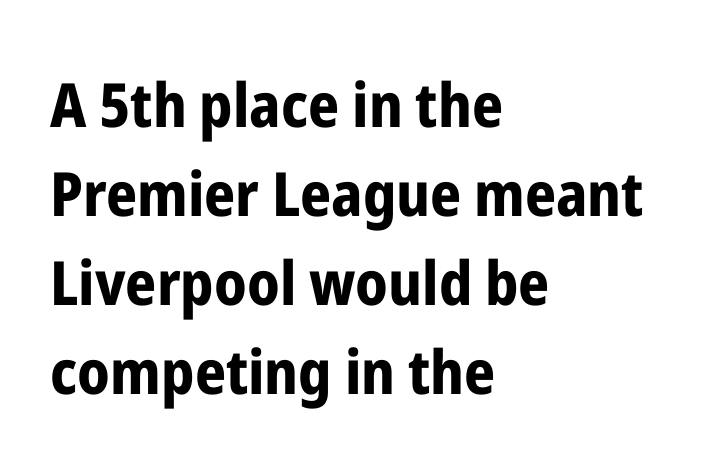
{"serif": "no", "italic": "no", "bold": "yes", "weight": "bold", "width": "condensed", "stroke_contrast": "low", "x_height": "medium", "monospaced": "no", "underline": "no", "align": "left", "line_spacing": "normal", "line_spacing_ratio": 1.46, "letter_spacing": "normal", "letter_spacing_em": 0.0, "glyph_px": 61}
